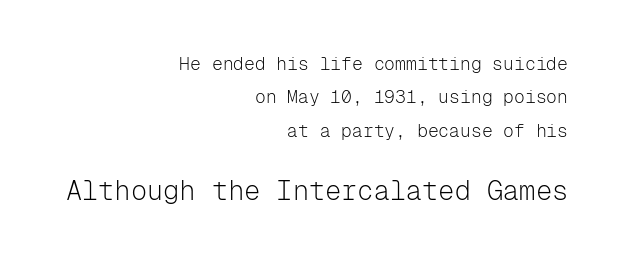
{"italic": "no", "bold": "no", "underline": "no", "align": "right", "line_spacing_ratio": 1.85, "letter_spacing": "normal", "letter_spacing_em": 0.0, "larger_block": "second", "size_ratio": 1.5, "glyph_px": 27}
